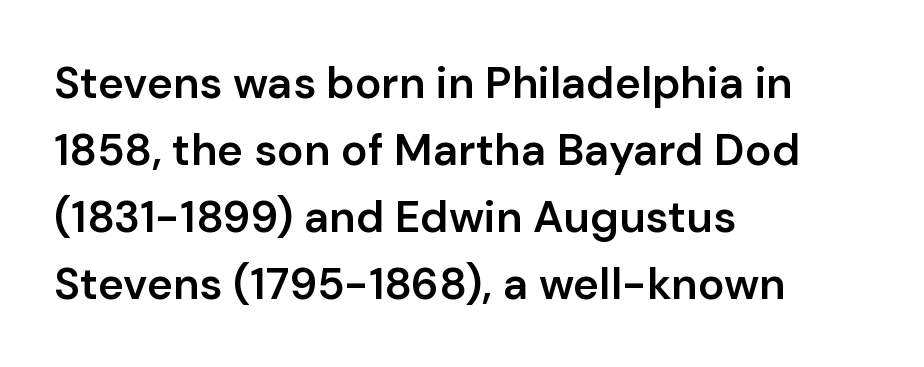
The image shows 44 px semibold sans-serif type, upright; set left-aligned, normal line spacing (1.52x), normal letter spacing, not underlined; low stroke contrast and a medium x-height.
